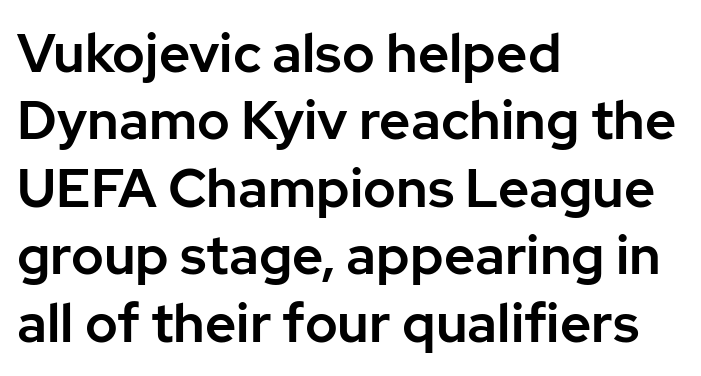
{"serif": "no", "italic": "no", "width": "normal", "stroke_contrast": "low", "x_height": "medium", "monospaced": "no", "underline": "no", "align": "left", "line_spacing": "normal", "line_spacing_ratio": 1.25, "letter_spacing": "normal", "letter_spacing_em": 0.0, "glyph_px": 54}
